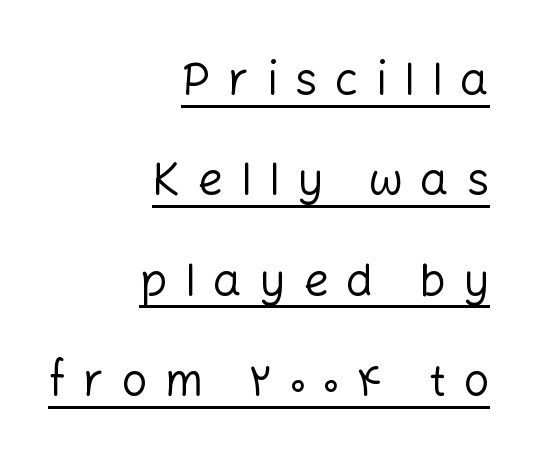
The image shows 45 px regular-weight sans-serif type, upright; set right-aligned, loose line spacing (2.23x), unusually wide letter spacing (+0.39 em), underlined; low stroke contrast and a medium x-height.
